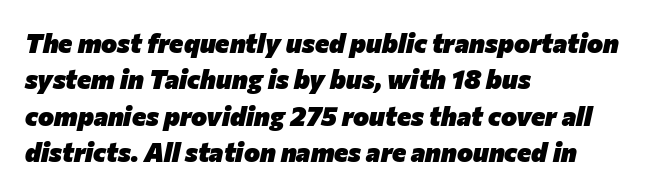
The image shows 27 px bold type, italic (leaning right); set left-aligned, normal line spacing (1.35x), normal letter spacing, not underlined.
